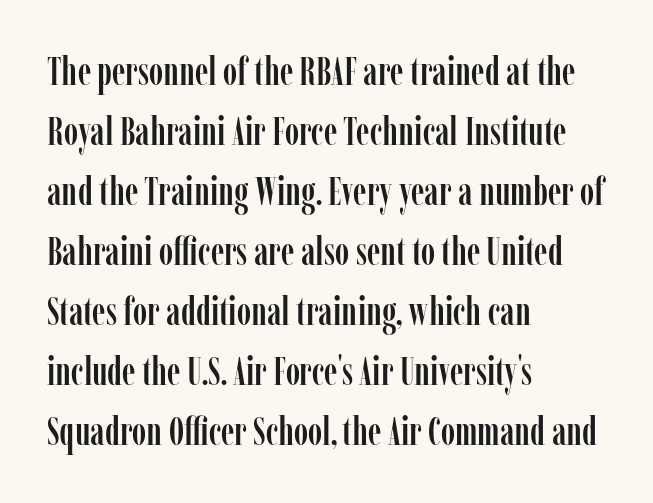
The face used here is seriffed, in the tradition of book romans. Do the characters align in a grid? No, the font is proportional. The passage shown stacks its lines at a standard gap. A bare baseline throughout the passage. This sample uses plain, unmodified letter spacing.
